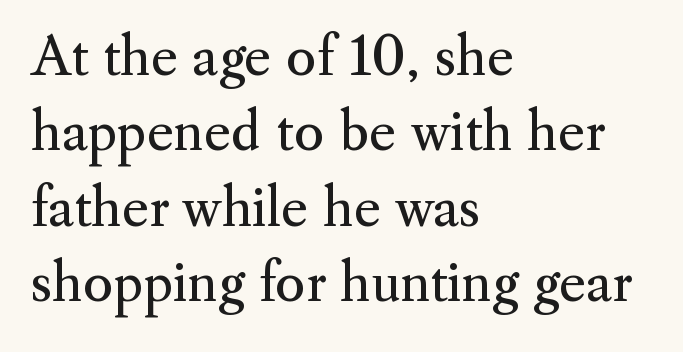
The image shows 52 px regular-weight serif type, upright; set left-aligned, normal line spacing (1.45x), normal letter spacing, not underlined; medium stroke contrast and a small x-height.
